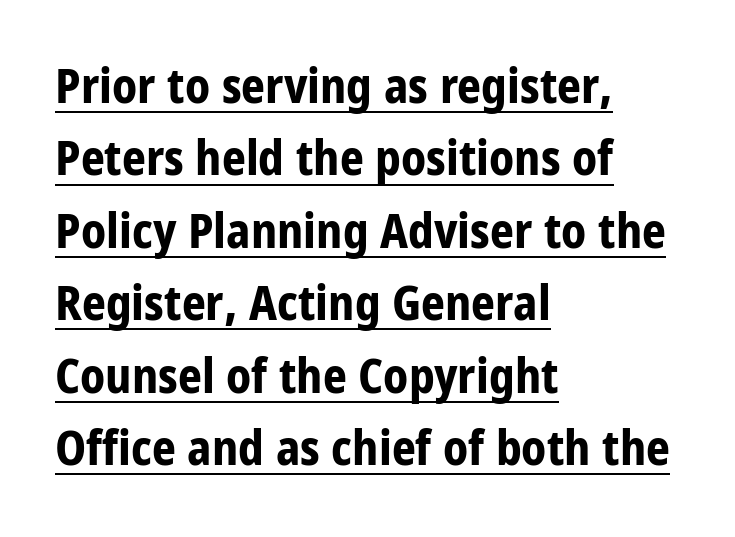
The image shows 47 px bold, condensed sans-serif type, upright; set left-aligned, normal line spacing (1.54x), normal letter spacing, underlined; low stroke contrast and a large x-height.
